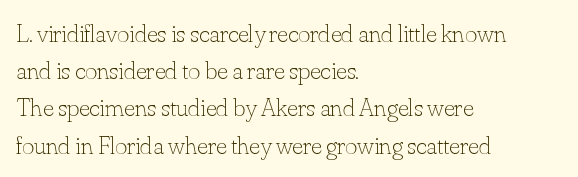
{"italic": "no", "bold": "no", "underline": "no", "align": "left", "line_spacing": "normal", "line_spacing_ratio": 1.43, "letter_spacing": "normal", "letter_spacing_em": 0.0, "glyph_px": 26}
